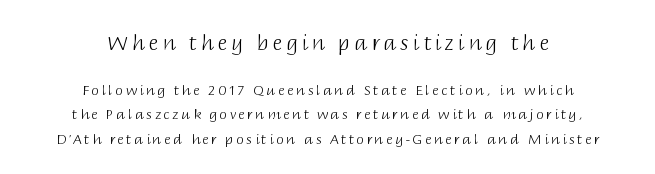
{"italic": "no", "bold": "no", "underline": "no", "align": "center", "line_spacing_ratio": 1.76, "larger_block": "first", "size_ratio": 1.5, "glyph_px": 21}
